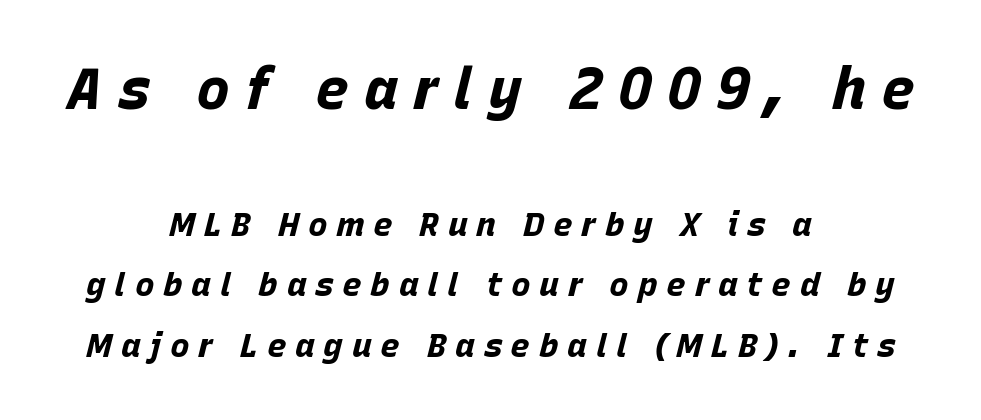
The image shows 57 px bold type, italic (leaning right); set centered, line spacing 1.83x, unusually wide letter spacing (+0.26 em), not underlined; the first (top) block is 1.73x larger; low stroke contrast and a large x-height.
